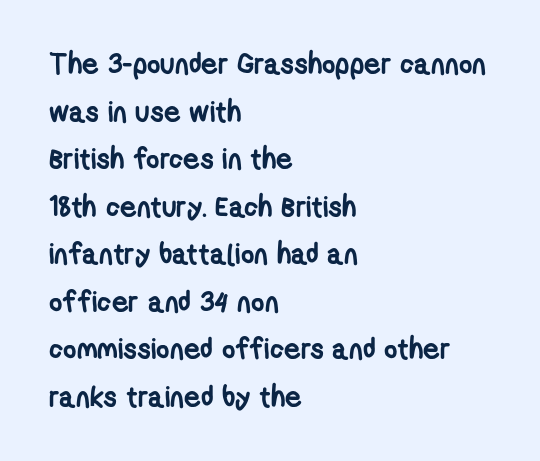
The string is rendered with underlining switched off. These lines are set flush left with a ragged right edge. Heft: maximum for text — a bold. Does the type have serifs? No, each stem ends abruptly. How are the letters spaced? Ordinarily, with no added tracking.
